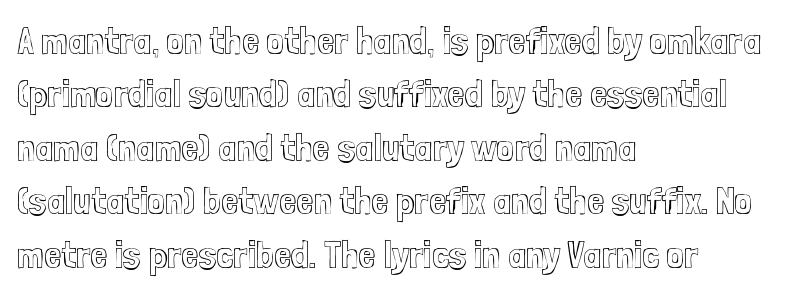
These lines are rendered in a variable-pitch font. Quick note: interline space is typical. The face used here is rendered with its standard letterfit. This rendering features lettering with no underline. No italicization has been applied; the sample stays upright.
